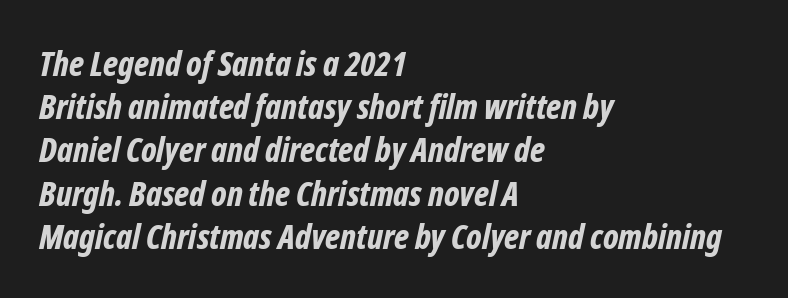
Descender tails drop into unmarked territory. These lines were composed using italics. The passage shown is typed in a proportional face where columns would drift. The compositor pushed each line to the left boundary.
